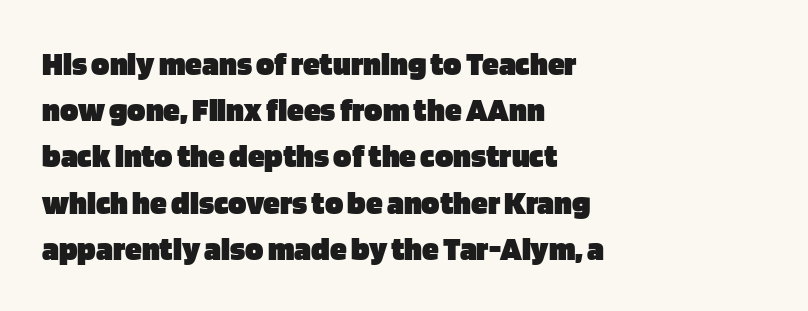
Typographic density is high because the face is bold. The lettering stays uniformly vertical, giving the passage a roman look. The font family rendered here belongs to the sans-serif group. Regular leading. Glyph-to-glyph distance matches everyday printed text. A typesetter would call this proportional, since set widths differ per character.
